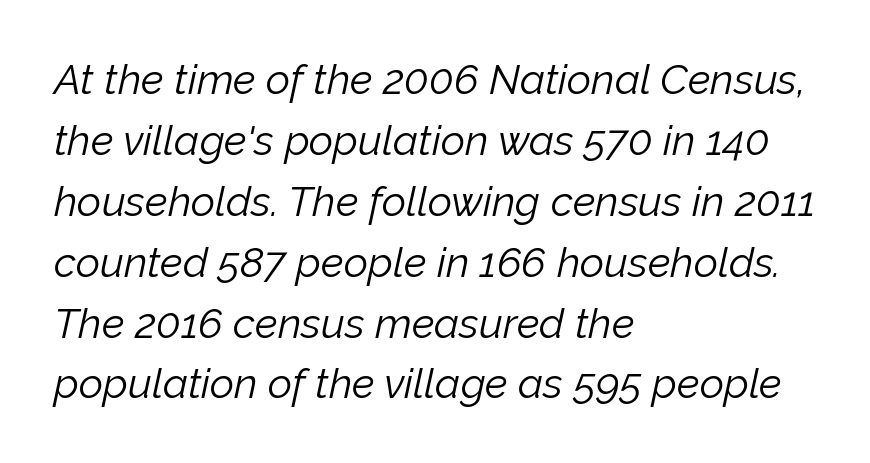
Left-aligned paragraph, ragged on the right. Each word holds together tightly as a unit, with standard inter-letter gaps. The glyphs are unaccompanied by any horizontal stroke below them. Successive baselines arrive at the customary interval. Looks like regular typesetting: each glyph gets only the width it needs.
